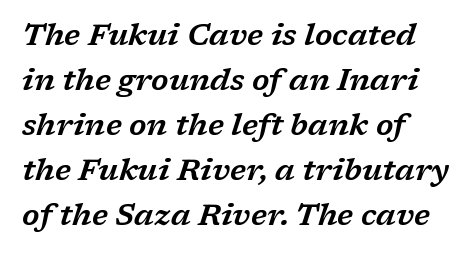
Q: Is the text italic (slanted)? A: Yes, it leans right by about 17 degrees.
Q: Is the typeface a serif or a sans-serif typeface? A: Serif.
Q: Is the text underlined? A: No.
Q: How is the paragraph aligned? A: Left-aligned.
Q: Is the spacing between letters normal or unusually wide? A: Normal.
Q: Is the spacing between lines tight, normal or loose? A: Normal.
Q: Width (condensed, normal, or wide)? A: Wide.
Q: Stroke contrast? A: Low.
Q: x-height? A: Medium.
Q: Monospaced? A: No.
